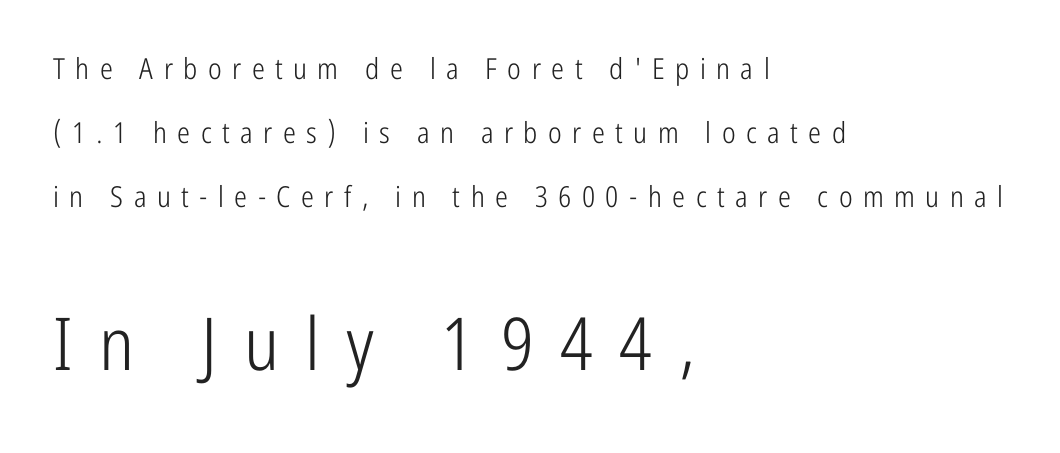
The rendering inserts visible extra space after every character. Tall strokes in this sample are plumb rather than angled. Any mark beneath the type? The region is blank. Font category for this specimen: sans-serif.
